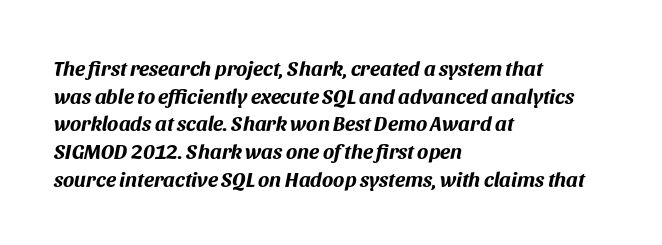
Q: Is the text bold? A: Yes.
Q: Is the text italic (slanted)? A: Yes, it leans right by about 11 degrees.
Q: Is the text underlined? A: No.
Q: How is the paragraph aligned? A: Left-aligned.
Q: Is the spacing between letters normal or unusually wide? A: Normal.
Q: Is the spacing between lines tight, normal or loose? A: Normal.
